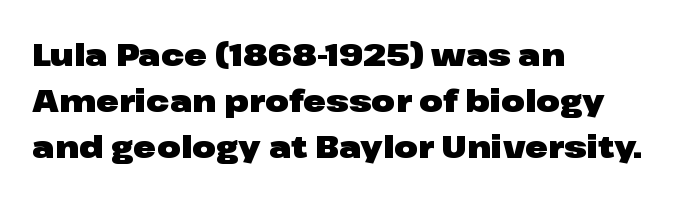
The image shows 31 px heavy, wide sans-serif type, upright; set left-aligned, normal line spacing (1.48x), normal letter spacing, not underlined; low stroke contrast and a medium x-height.
